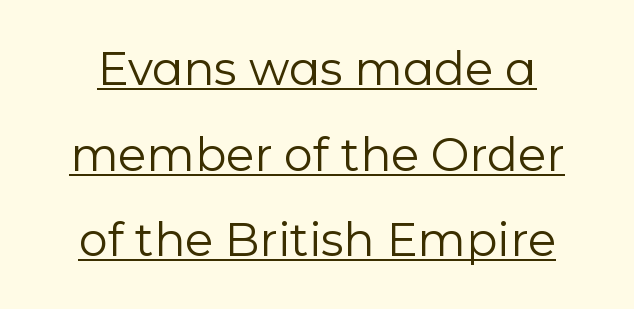
{"serif": "no", "italic": "no", "bold": "no", "weight": "regular", "width": "normal", "stroke_contrast": "low", "x_height": "medium", "monospaced": "no", "underline": "yes", "line_spacing_ratio": 1.86, "letter_spacing": "normal", "letter_spacing_em": 0.0, "glyph_px": 46}
